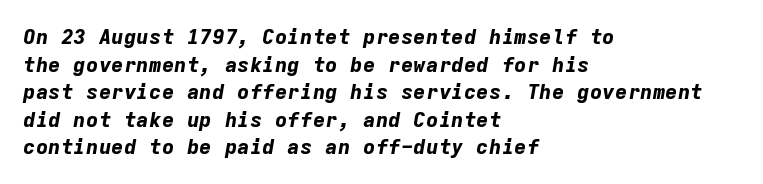
The image shows 21 px bold type, italic (leaning right); set left-aligned, normal line spacing (1.31x), normal letter spacing, not underlined.
